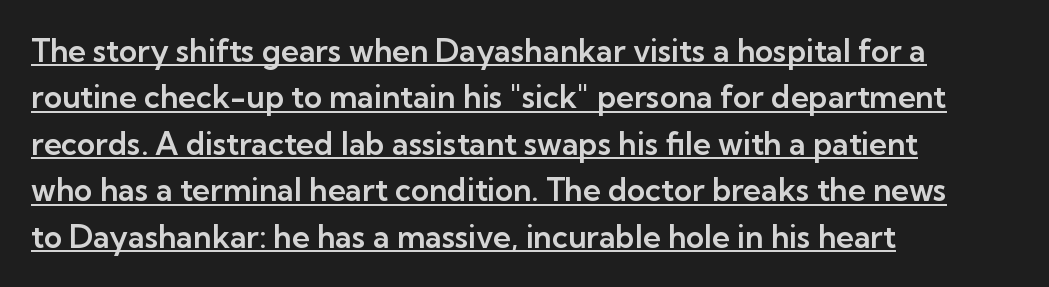
Q: Is the text italic (slanted)? A: No, it is upright.
Q: Is the typeface a serif or a sans-serif typeface? A: Sans-serif.
Q: Is the text underlined? A: Yes.
Q: How is the paragraph aligned? A: Left-aligned.
Q: Is the spacing between letters normal or unusually wide? A: Normal.
Q: Is the spacing between lines tight, normal or loose? A: Normal.
Q: Width (condensed, normal, or wide)? A: Normal.
Q: Stroke contrast? A: Low.
Q: x-height? A: Medium.
Q: Monospaced? A: No.
